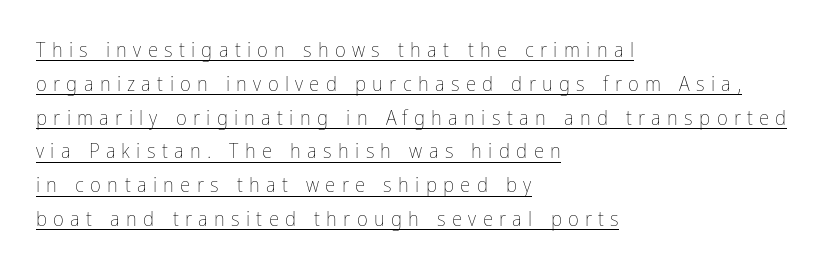
Q: Is the text bold? A: No.
Q: Is the text italic (slanted)? A: No, it is upright.
Q: Is the text underlined? A: Yes.
Q: How is the paragraph aligned? A: Left-aligned.
Q: Is the spacing between letters normal or unusually wide? A: Unusually wide.
Q: Is the spacing between lines tight, normal or loose? A: Normal.
